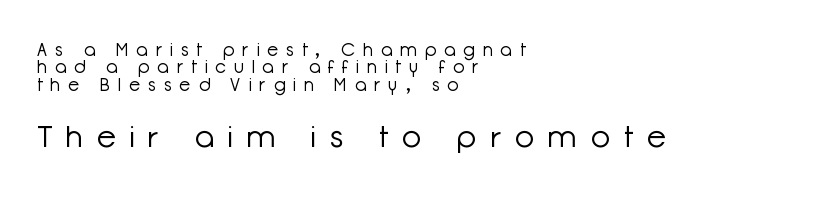
{"serif": "no", "italic": "no", "bold": "no", "weight": "light", "width": "normal", "stroke_contrast": "low", "x_height": "medium", "monospaced": "no", "underline": "no", "align": "left", "line_spacing": "tight", "line_spacing_ratio": 0.96, "letter_spacing": "wide", "letter_spacing_em": 0.46, "larger_block": "second", "size_ratio": 1.72, "glyph_px": 31}
